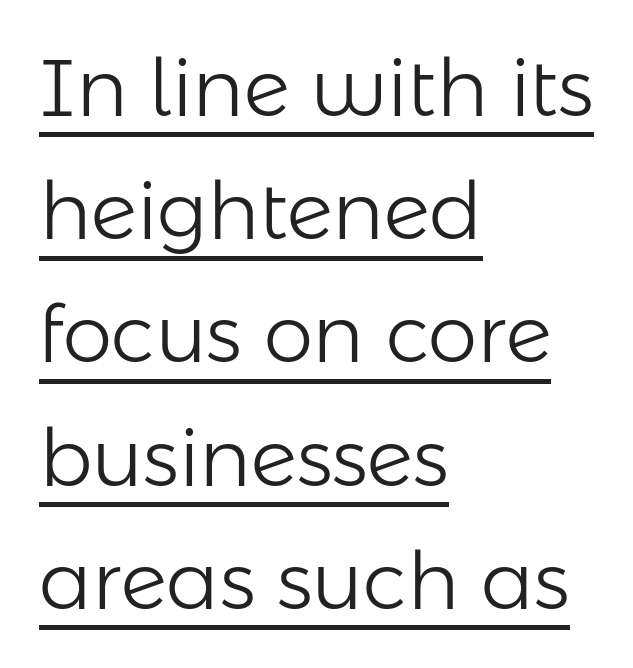
{"serif": "no", "italic": "no", "bold": "no", "weight": "light", "width": "normal", "stroke_contrast": "low", "x_height": "medium", "monospaced": "no", "underline": "yes", "align": "left", "line_spacing": "normal", "line_spacing_ratio": 1.56, "letter_spacing": "normal", "letter_spacing_em": 0.0, "glyph_px": 79}
